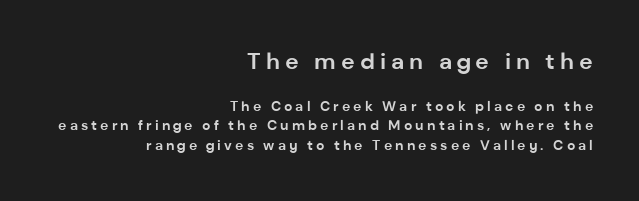
The image shows 23 px bold type, upright; set right-aligned, normal line spacing (1.4x), unusually wide letter spacing (+0.22 em), not underlined; the first (top) block is 1.64x larger.
